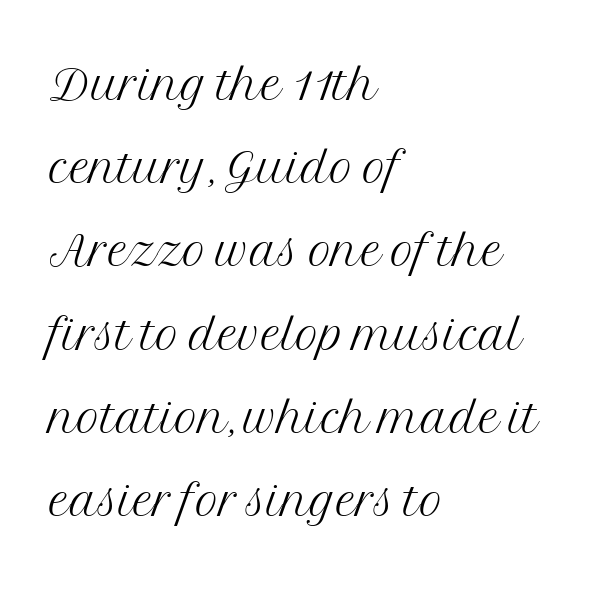
You could call the tracking neutral — neither tight nor loose. Horizontally, the lines are justified to the leading edge only. The space beneath each line is pristine and unruled.
